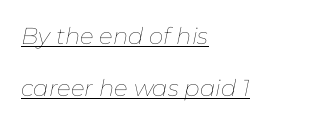
Q: Is the text bold? A: No.
Q: Is the text italic (slanted)? A: Yes, it leans right by about 11 degrees.
Q: Is the text underlined? A: Yes.
Q: How is the paragraph aligned? A: Left-aligned.
Q: Is the spacing between letters normal or unusually wide? A: Normal.
Q: Is the spacing between lines tight, normal or loose? A: Loose.
